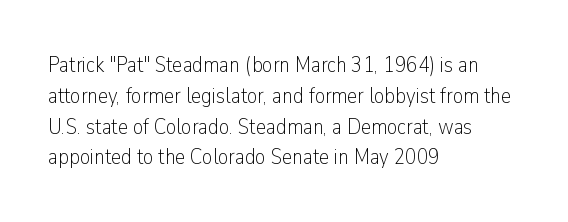
{"italic": "no", "bold": "no", "underline": "no", "align": "left", "line_spacing": "normal", "line_spacing_ratio": 1.34, "letter_spacing": "normal", "letter_spacing_em": 0.0, "glyph_px": 23}
